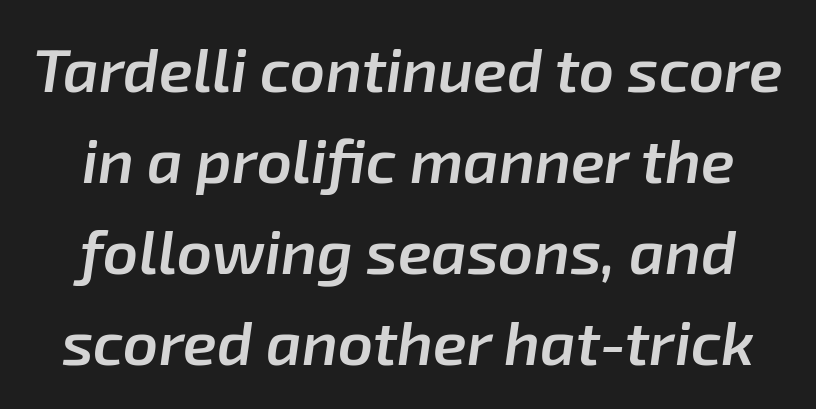
The image shows 61 px semibold type, italic (leaning right); set normal line spacing (1.49x), normal letter spacing, not underlined; low stroke contrast and a medium x-height.
